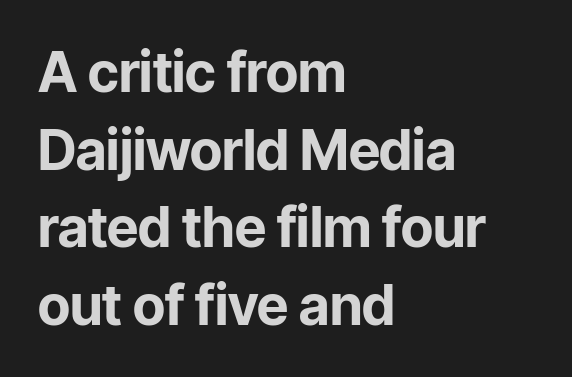
The image shows 55 px bold sans-serif type, upright; set left-aligned, normal line spacing (1.41x), normal letter spacing, not underlined; low stroke contrast and a medium x-height.
